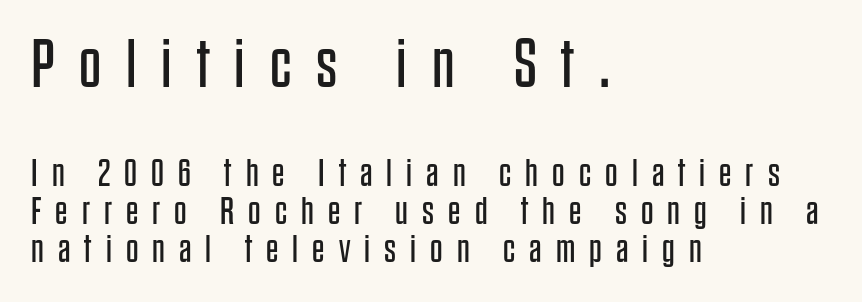
{"serif": "no", "italic": "no", "bold": "no", "weight": "regular", "width": "condensed", "stroke_contrast": "low", "x_height": "large", "monospaced": "no", "underline": "no", "align": "left", "line_spacing": "tight", "line_spacing_ratio": 0.98, "letter_spacing": "wide", "letter_spacing_em": 0.36, "larger_block": "first", "size_ratio": 1.77, "glyph_px": 69}
